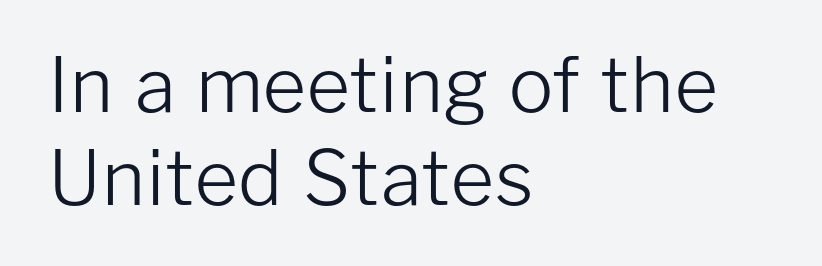
Q: Is the text bold? A: No.
Q: Is the text italic (slanted)? A: No, it is upright.
Q: Is the typeface a serif or a sans-serif typeface? A: Sans-serif.
Q: Is the text underlined? A: No.
Q: How is the paragraph aligned? A: Left-aligned.
Q: Is the spacing between letters normal or unusually wide? A: Normal.
Q: Width (condensed, normal, or wide)? A: Normal.
Q: Stroke contrast? A: Low.
Q: x-height? A: Medium.
Q: Monospaced? A: No.
